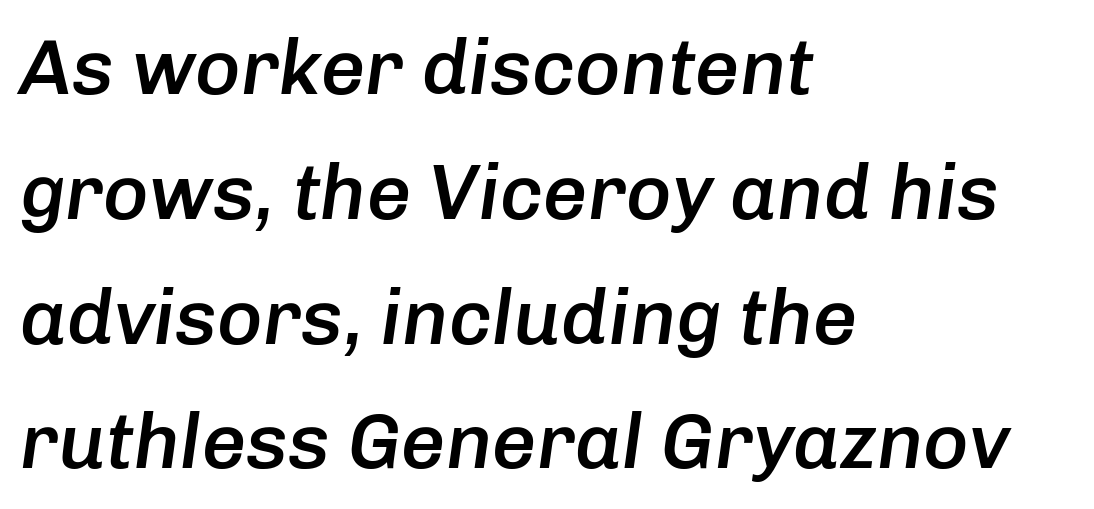
The image shows 78 px semibold type, italic (leaning right); set left-aligned, normal line spacing (1.6x), normal letter spacing, not underlined; low stroke contrast and a medium x-height.
